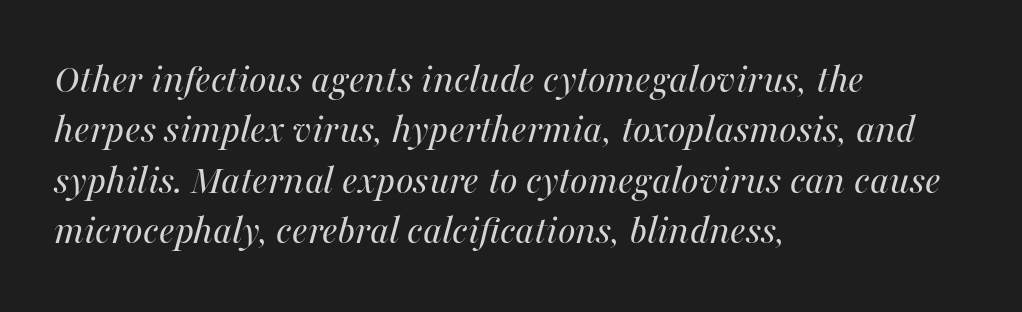
Q: Is the text bold? A: No.
Q: Is the text italic (slanted)? A: Yes, it leans right by about 16 degrees.
Q: Is the text underlined? A: No.
Q: How is the paragraph aligned? A: Left-aligned.
Q: Is the spacing between letters normal or unusually wide? A: Normal.
Q: Width (condensed, normal, or wide)? A: Normal.
Q: Stroke contrast? A: Medium.
Q: x-height? A: Medium.
Q: Monospaced? A: No.
